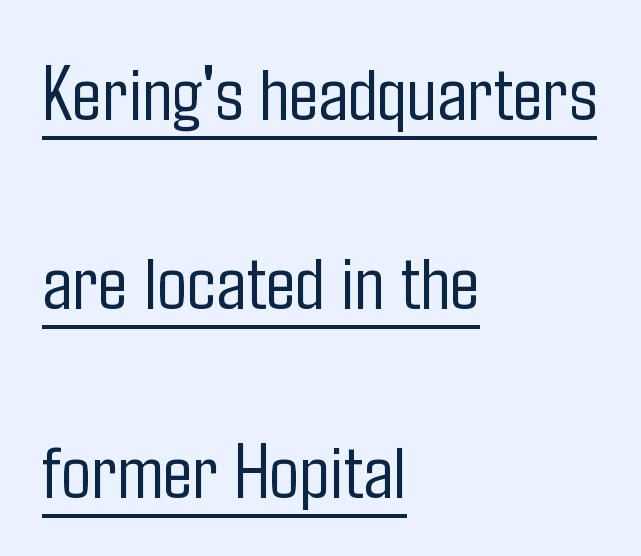
The image shows 79 px light, condensed sans-serif type, upright; set left-aligned, loose line spacing (2.39x), normal letter spacing, underlined; low stroke contrast and a medium x-height.
